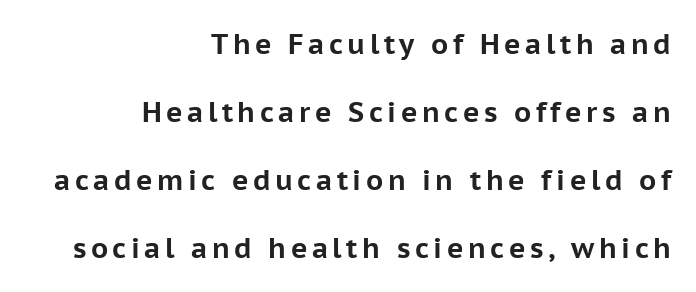
{"serif": "no", "italic": "no", "bold": "yes", "weight": "bold", "width": "normal", "stroke_contrast": "low", "x_height": "medium", "monospaced": "no", "underline": "no", "align": "right", "line_spacing": "loose", "line_spacing_ratio": 2.43, "glyph_px": 28}
